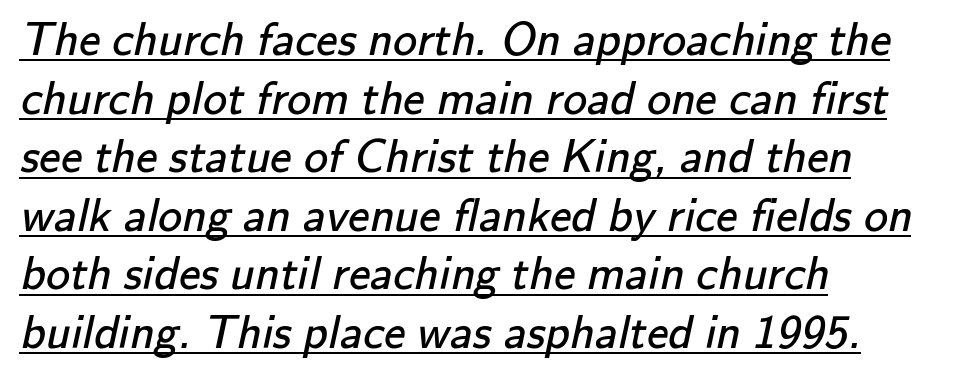
The image shows 48 px regular-weight sans-serif type; set left-aligned, line spacing 1.22x, normal letter spacing, underlined; low stroke contrast and a small x-height.
